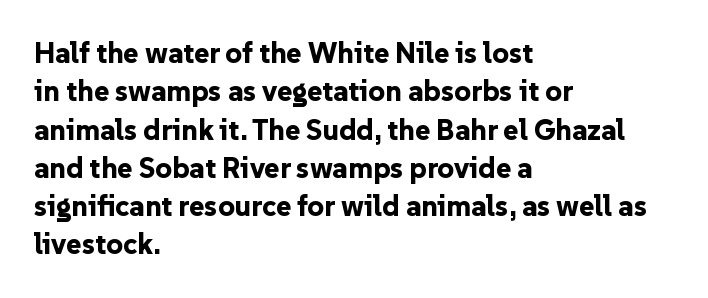
{"serif": "no", "italic": "no", "bold": "yes", "weight": "bold", "width": "normal", "stroke_contrast": "low", "x_height": "medium", "monospaced": "no", "underline": "no", "align": "left", "line_spacing": "normal", "line_spacing_ratio": 1.32, "letter_spacing": "normal", "letter_spacing_em": 0.0, "glyph_px": 29}
